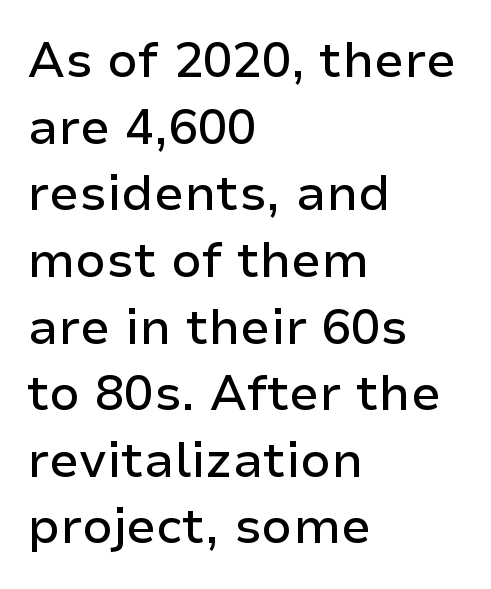
The passage is arranged the way most books set body copy — flush left. Descenders are the only things crossing below the line. Examine the stroke ends and you'll find no serifs. Characters remain perfectly vertical along every line.
